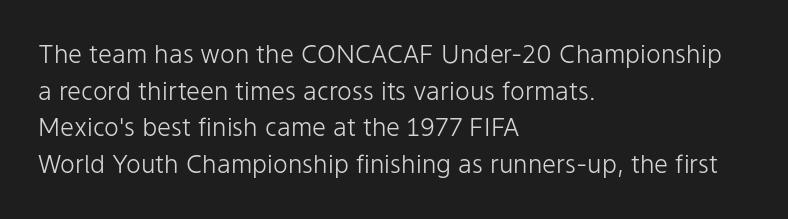
{"italic": "no", "bold": "no", "underline": "no", "align": "left", "line_spacing": "normal", "line_spacing_ratio": 1.47, "letter_spacing": "normal", "letter_spacing_em": 0.0, "glyph_px": 25}
